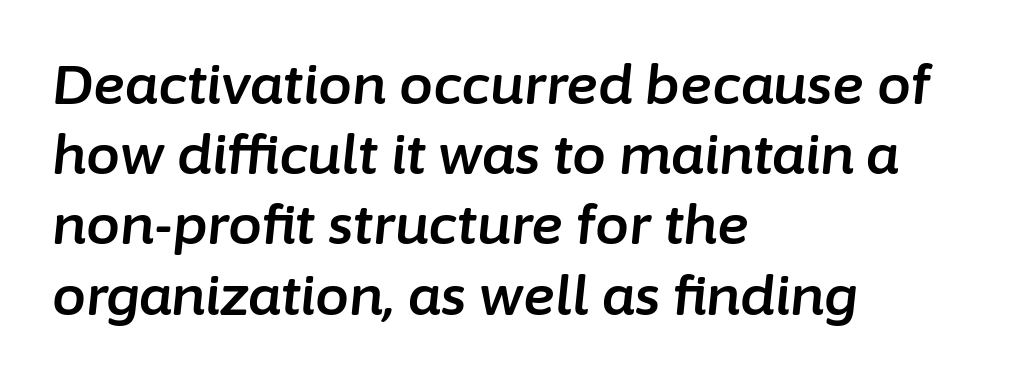
Underline: absent. Yep, that's italic — everything's leaning. This sample has the flowing, uneven cadence of proportional lettering. Evenly set lines give the paragraph a standard silhouette.
